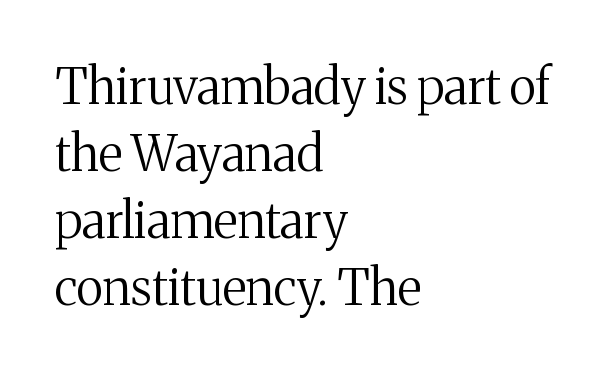
Nope, not italic — everything's standing straight. Quick note: underline off. Regarding leading, the lines here are spaced in the standard way. Summary of weight: not heavy and not bold.
